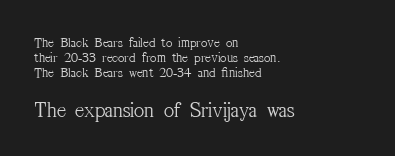
The gaps between neighbouring characters are ordinary and unremarkable. Compared with a typical body face, this is equally light or lighter still. Line spacing here is tight. The letters stand straight up with perfectly vertical stems.
